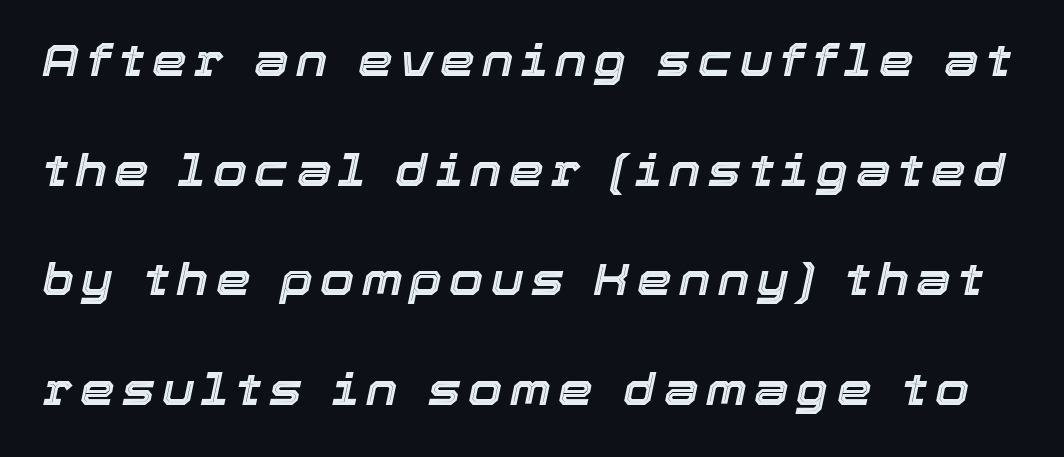
Summary of vertical rhythm: relaxed, with wide interline spacing. Slanted lettering throughout. Each letter keeps its own natural width here, so spacing adapts to shape. Underline: absent.
